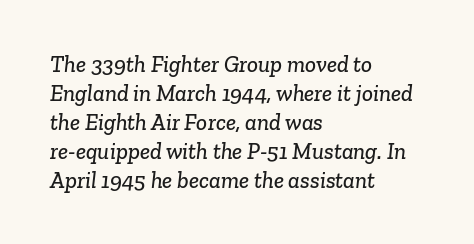
{"underline": "no", "align": "left", "line_spacing": "normal", "line_spacing_ratio": 1.26, "letter_spacing": "normal", "letter_spacing_em": 0.0, "glyph_px": 23}
